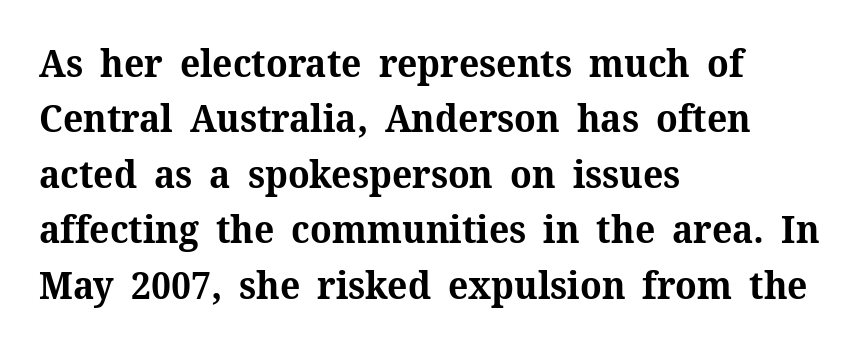
Rendered with straight, roman letterforms. Students, observe: this is what conventionally led text looks like. Serif or sans? Serif — the stroke terminals have little feet. The face used here is proportionally spaced, like ordinary book or web type. The foot of each line stays bare and open. One-word summary of the alignment: left.
